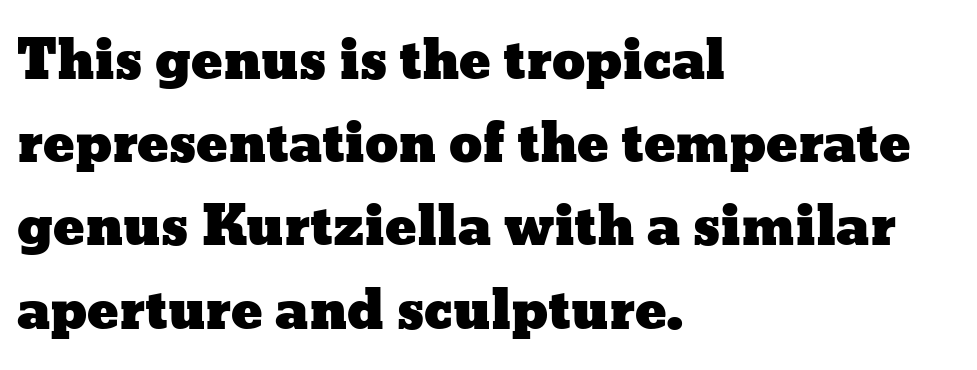
{"italic": "no", "width": "wide", "stroke_contrast": "low", "x_height": "medium", "monospaced": "no", "underline": "no", "align": "left", "line_spacing": "normal", "line_spacing_ratio": 1.57, "letter_spacing": "normal", "letter_spacing_em": 0.0, "glyph_px": 53}
